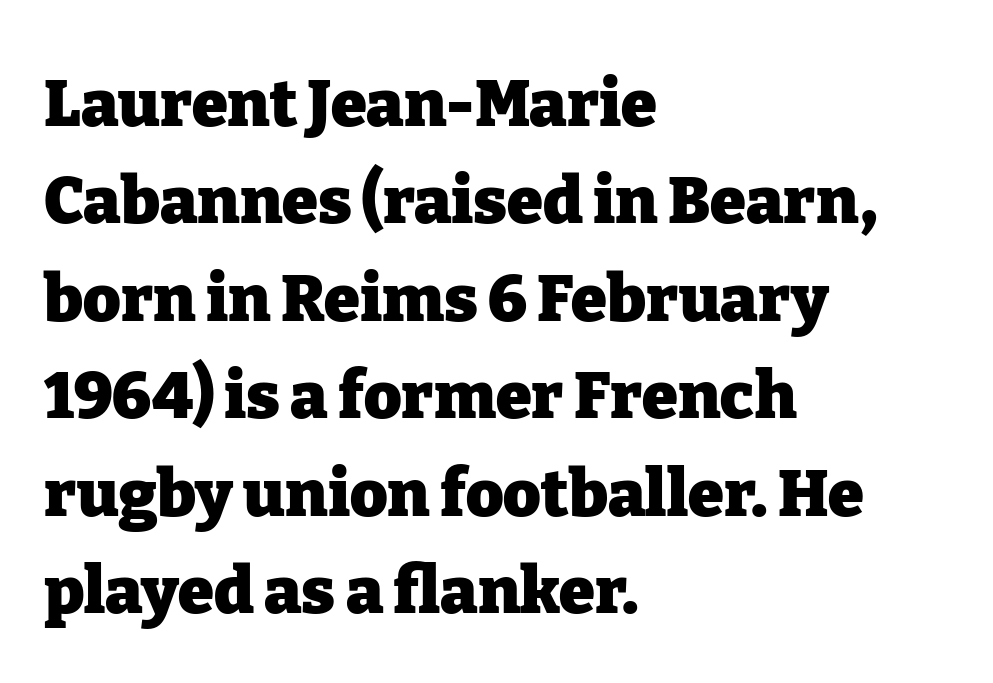
The image shows 65 px heavy serif type, upright; set left-aligned, normal line spacing (1.5x), normal letter spacing, not underlined; low stroke contrast and a medium x-height.
